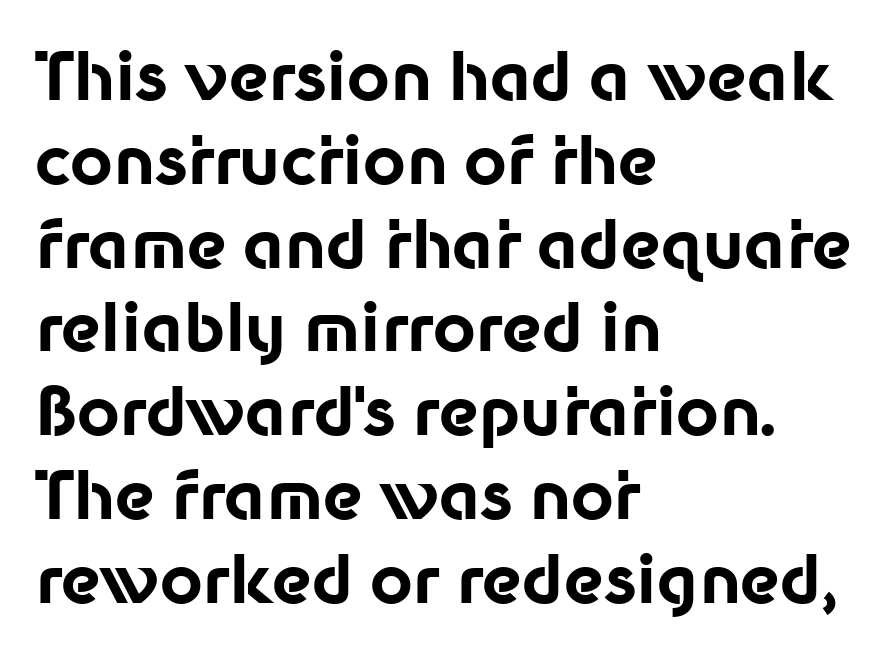
Q: Is the text bold? A: Yes.
Q: Is the text italic (slanted)? A: No, it is upright.
Q: Is the typeface a serif or a sans-serif typeface? A: Sans-serif.
Q: Is the text underlined? A: No.
Q: How is the paragraph aligned? A: Left-aligned.
Q: Is the spacing between letters normal or unusually wide? A: Normal.
Q: Is the spacing between lines tight, normal or loose? A: Normal.
Q: Width (condensed, normal, or wide)? A: Normal.
Q: Stroke contrast? A: Low.
Q: x-height? A: Medium.
Q: Monospaced? A: No.
